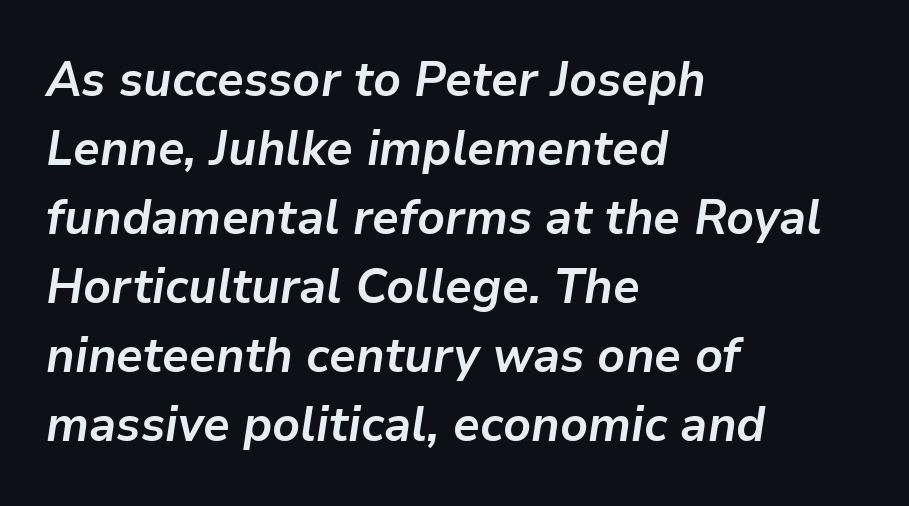
Q: Is the text bold? A: Yes.
Q: Is the text italic (slanted)? A: Yes, it leans right by about 9 degrees.
Q: Is the text underlined? A: No.
Q: How is the paragraph aligned? A: Left-aligned.
Q: Is the spacing between letters normal or unusually wide? A: Normal.
Q: Is the spacing between lines tight, normal or loose? A: Normal.
Q: Width (condensed, normal, or wide)? A: Normal.
Q: Stroke contrast? A: Low.
Q: x-height? A: Medium.
Q: Monospaced? A: No.
